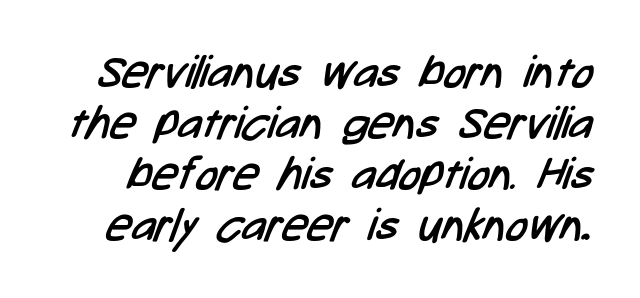
Q: Is the text bold? A: No.
Q: Is the typeface a serif or a sans-serif typeface? A: Sans-serif.
Q: Is the text underlined? A: No.
Q: Is the spacing between letters normal or unusually wide? A: Normal.
Q: Is the spacing between lines tight, normal or loose? A: Tight.
Q: Width (condensed, normal, or wide)? A: Condensed.
Q: Stroke contrast? A: Low.
Q: x-height? A: Medium.
Q: Monospaced? A: No.
